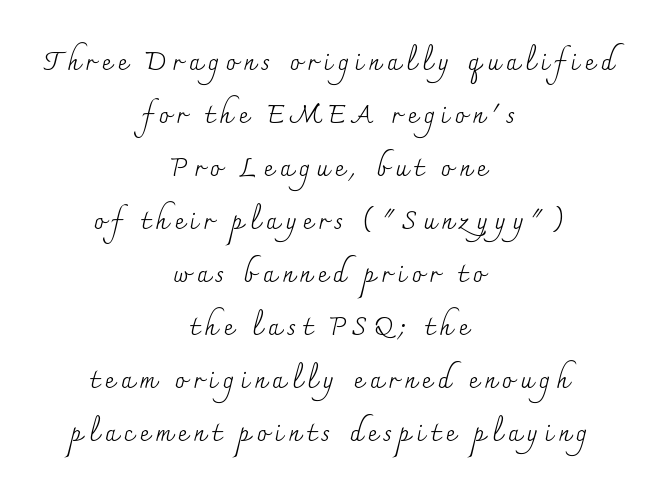
{"bold": "no", "underline": "no", "align": "center", "line_spacing": "loose", "line_spacing_ratio": 2.04, "letter_spacing": "wide", "letter_spacing_em": 0.23, "glyph_px": 26}
